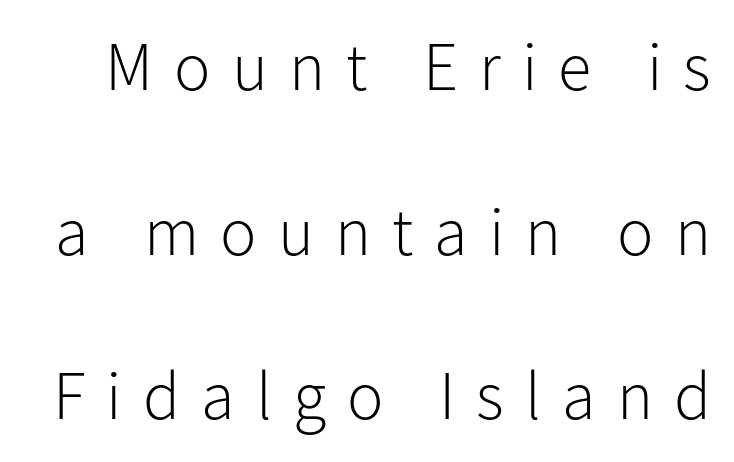
{"serif": "no", "italic": "no", "bold": "no", "weight": "light", "width": "normal", "stroke_contrast": "low", "x_height": "medium", "monospaced": "no", "underline": "no", "line_spacing": "loose", "line_spacing_ratio": 2.42, "letter_spacing": "wide", "letter_spacing_em": 0.31, "glyph_px": 68}
